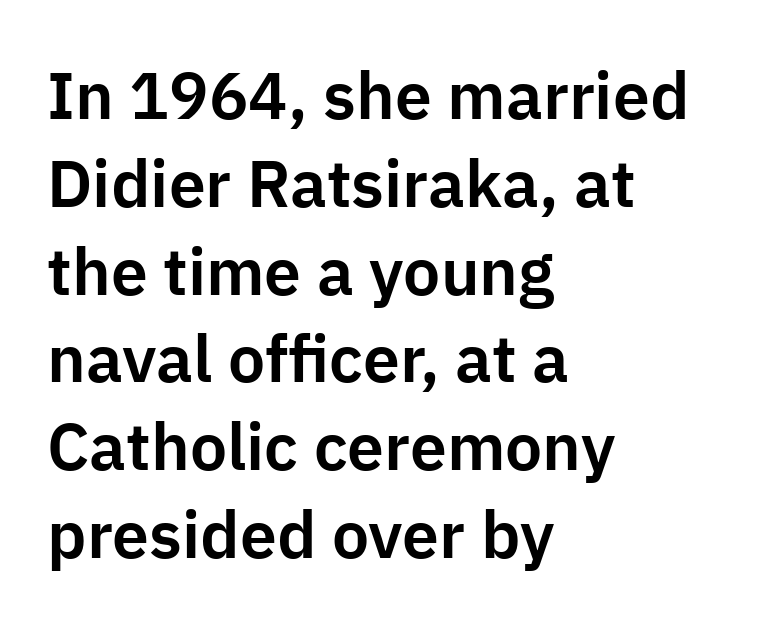
Q: Is the text italic (slanted)? A: No, it is upright.
Q: Is the typeface a serif or a sans-serif typeface? A: Sans-serif.
Q: Is the text underlined? A: No.
Q: How is the paragraph aligned? A: Left-aligned.
Q: Is the spacing between letters normal or unusually wide? A: Normal.
Q: Is the spacing between lines tight, normal or loose? A: Normal.
Q: Width (condensed, normal, or wide)? A: Normal.
Q: Stroke contrast? A: Low.
Q: x-height? A: Medium.
Q: Monospaced? A: No.
